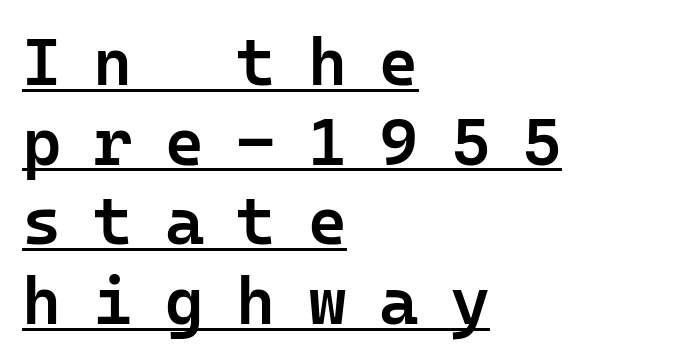
The rag falls on the right side of this text block. These lines are rendered in a fixed-pitch font. The letters stand upright; this is a roman face. The tracking jumps out immediately: characters are airy and widely separated.
